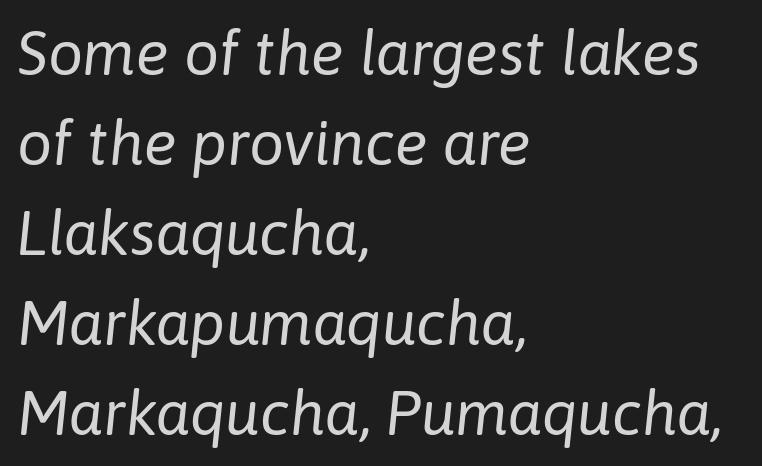
The image shows 62 px regular-weight type, italic (leaning right); set left-aligned, normal line spacing (1.45x), normal letter spacing, not underlined; low stroke contrast and a medium x-height.
